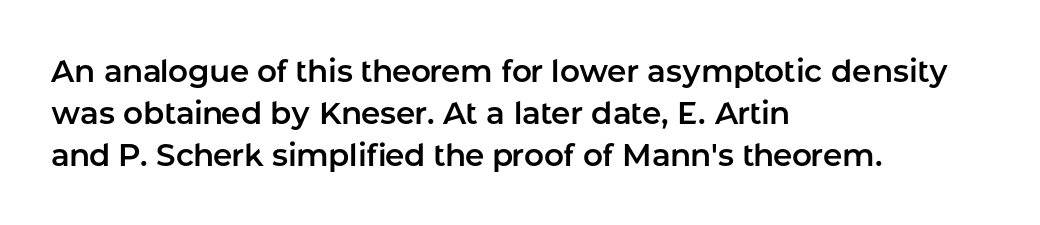
Each line starts at the same left margin while the right side varies. A typesetter would call this proportional, since set widths differ per character. Notice how descenders clear the ascenders below comfortably — that's standard leading. Descenders are the only things crossing below the line.
